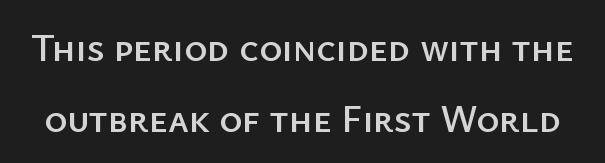
{"serif": "no", "italic": "no", "width": "normal", "stroke_contrast": "low", "x_height": "medium", "monospaced": "no", "underline": "no", "line_spacing_ratio": 1.81, "letter_spacing": "normal", "letter_spacing_em": 0.0, "glyph_px": 39}
